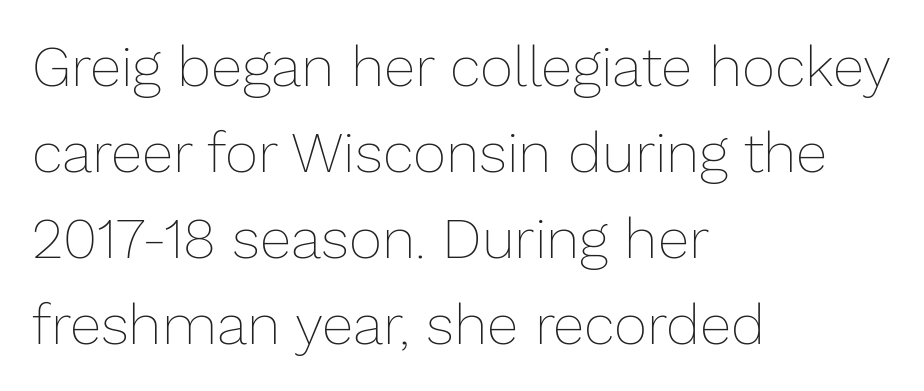
The image shows 57 px thin type, upright; set left-aligned, normal line spacing (1.51x), normal letter spacing, not underlined; low stroke contrast and a medium x-height.
